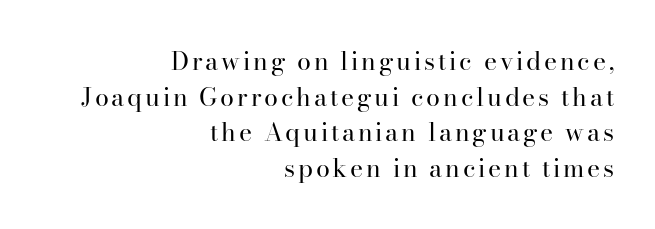
The image shows 25 px text type, upright; set right-aligned, normal line spacing (1.43x), not underlined.
